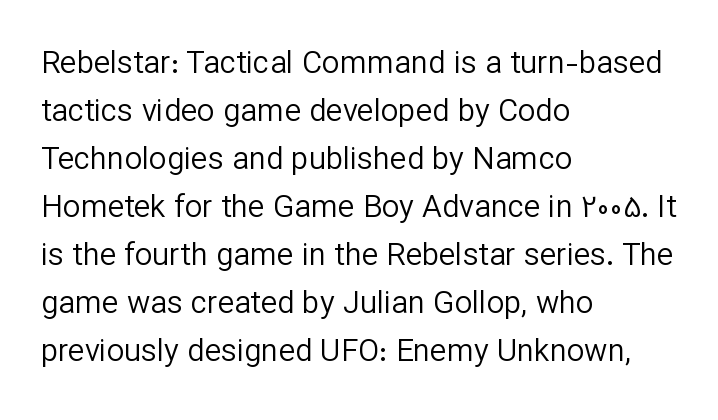
Q: Is the text bold? A: No.
Q: Is the text italic (slanted)? A: No, it is upright.
Q: Is the typeface a serif or a sans-serif typeface? A: Sans-serif.
Q: Is the text underlined? A: No.
Q: How is the paragraph aligned? A: Left-aligned.
Q: Is the spacing between letters normal or unusually wide? A: Normal.
Q: Is the spacing between lines tight, normal or loose? A: Normal.
Q: Width (condensed, normal, or wide)? A: Normal.
Q: Stroke contrast? A: Low.
Q: x-height? A: Medium.
Q: Monospaced? A: No.
